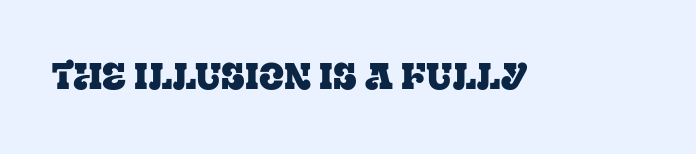
Q: Is the text italic (slanted)? A: No, it is upright.
Q: Is the typeface a serif or a sans-serif typeface? A: Serif.
Q: Is the text underlined? A: No.
Q: Is the spacing between letters normal or unusually wide? A: Normal.
Q: Width (condensed, normal, or wide)? A: Normal.
Q: Stroke contrast? A: Low.
Q: x-height? A: Large.
Q: Monospaced? A: No.
